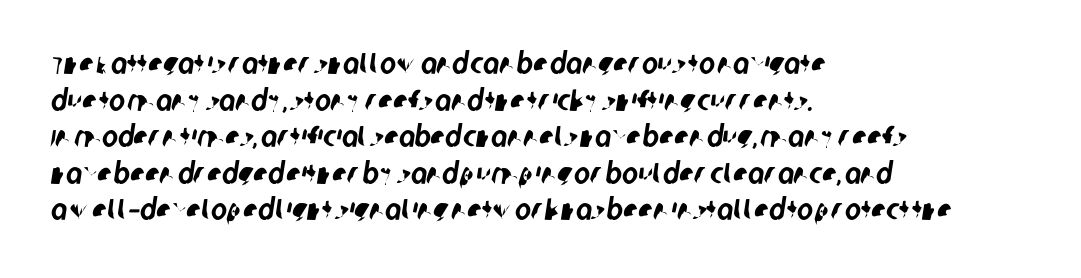
Q: Is the typeface a serif or a sans-serif typeface? A: Sans-serif.
Q: Is the text underlined? A: No.
Q: How is the paragraph aligned? A: Left-aligned.
Q: Is the spacing between letters normal or unusually wide? A: Normal.
Q: Width (condensed, normal, or wide)? A: Condensed.
Q: Stroke contrast? A: Low.
Q: x-height? A: Large.
Q: Monospaced? A: No.
